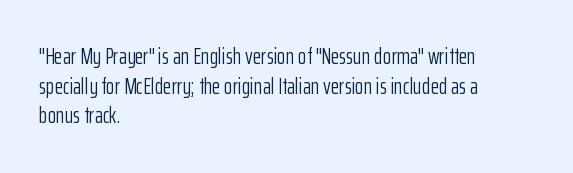
{"italic": "no", "bold": "no", "underline": "no", "align": "left", "line_spacing": "normal", "line_spacing_ratio": 1.35, "letter_spacing": "normal", "letter_spacing_em": 0.0, "glyph_px": 22}
